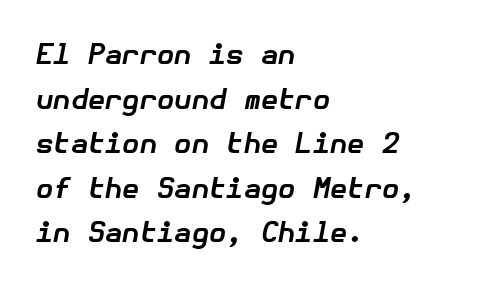
Q: Is the text bold? A: Yes.
Q: Is the text italic (slanted)? A: Yes, it leans right by about 10 degrees.
Q: Is the text underlined? A: No.
Q: How is the paragraph aligned? A: Left-aligned.
Q: Is the spacing between letters normal or unusually wide? A: Normal.
Q: Is the spacing between lines tight, normal or loose? A: Normal.
Q: Width (condensed, normal, or wide)? A: Normal.
Q: Stroke contrast? A: Low.
Q: x-height? A: Medium.
